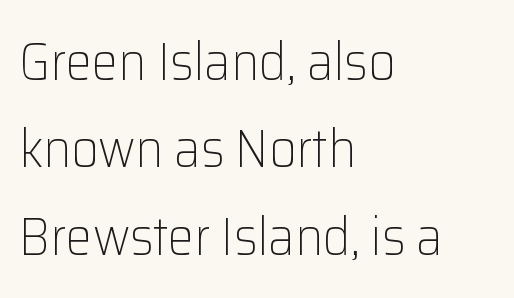
Does the leading feel generous? No, just average. The typography opts for an upright posture over an oblique one. The font family rendered here belongs to the sans-serif group. Line beginnings align vertically; line endings do not.
